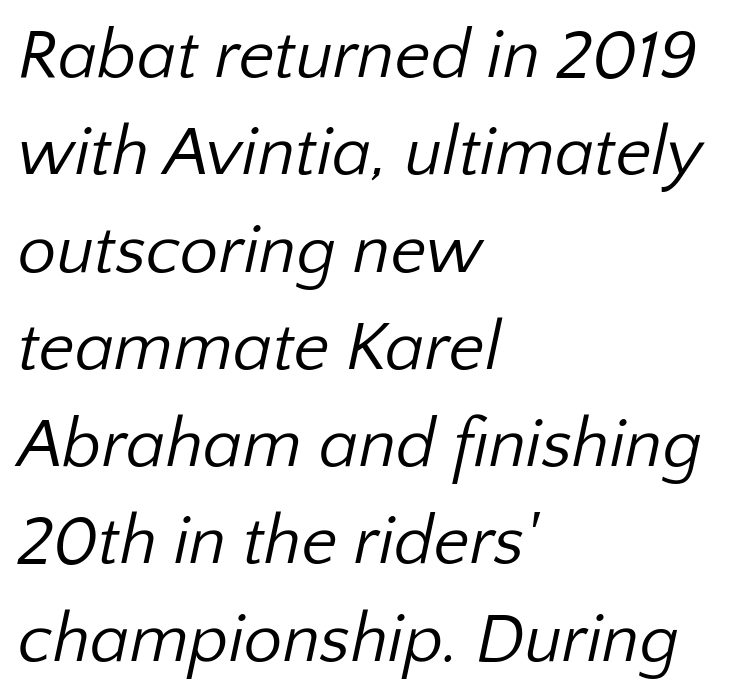
Q: Is the text bold? A: No.
Q: Is the typeface a serif or a sans-serif typeface? A: Sans-serif.
Q: Is the text underlined? A: No.
Q: How is the paragraph aligned? A: Left-aligned.
Q: Is the spacing between letters normal or unusually wide? A: Normal.
Q: Is the spacing between lines tight, normal or loose? A: Normal.
Q: Width (condensed, normal, or wide)? A: Normal.
Q: Stroke contrast? A: Low.
Q: x-height? A: Medium.
Q: Monospaced? A: No.
